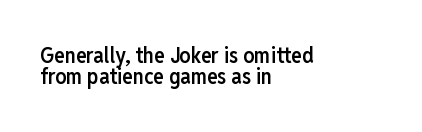
In terms of weight, the rendering is demibold, just under bold. Regarding leading, the lines here are crowded together. Has an underline been added? It has not. Caption: multi-line text, flush left, ragged right.
